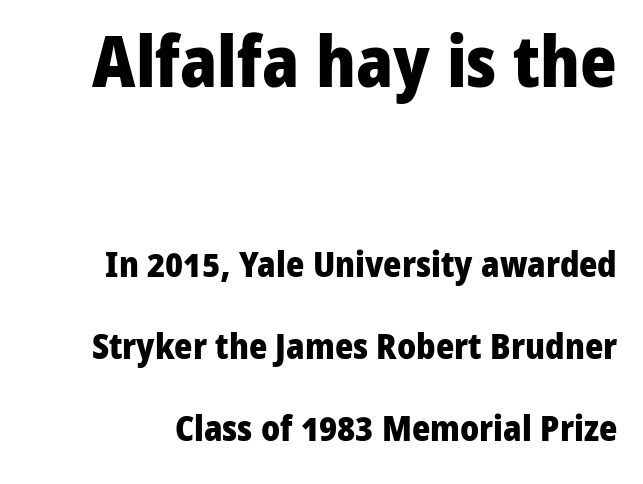
The strokes are fattened all the way to bold. Does the leading feel generous? Absolutely, it's lavish. No italicization has been applied; the sample stays upright. Looks like regular typesetting: each glyph gets only the width it needs.
